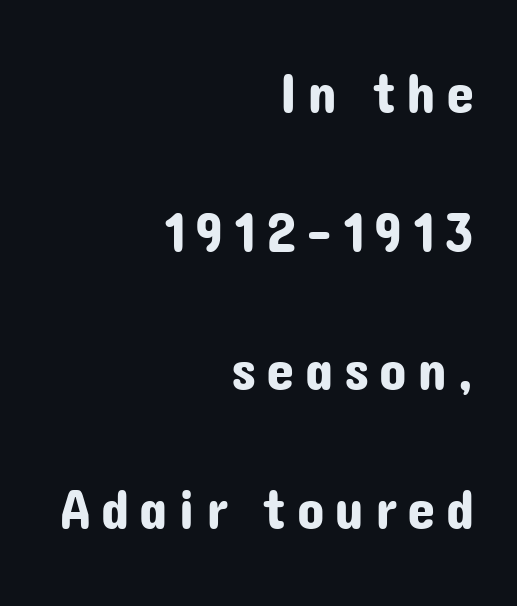
Q: Is the text italic (slanted)? A: No, it is upright.
Q: Is the typeface a serif or a sans-serif typeface? A: Sans-serif.
Q: Is the text underlined? A: No.
Q: How is the paragraph aligned? A: Right-aligned.
Q: Is the spacing between lines tight, normal or loose? A: Loose.
Q: Width (condensed, normal, or wide)? A: Normal.
Q: Stroke contrast? A: Low.
Q: x-height? A: Medium.
Q: Monospaced? A: No.
